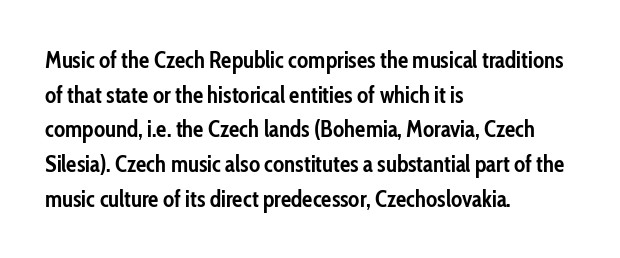
Every stem runs plumb, perpendicular to the baseline. The typesetting leans heavy: a genuine bold. Anything drawn beneath the words? Only blank space. The paragraph shown leans on its left margin. In terms of letterspacing, this is plain default setting. The space between consecutive lines is moderate.
